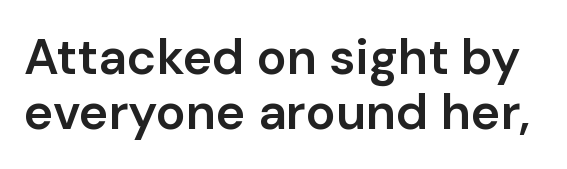
Nope, no serifs anywhere on these letters. Vertically, the passage feels compressed, each row crowding the next. In terms of posture, this sample is upright. A clean baseline with only descenders dipping below it.
